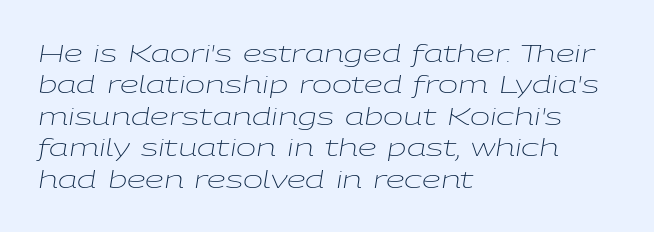
The image shows 24 px text type, italic (leaning right); set left-aligned, normal line spacing (1.31x), normal letter spacing, not underlined.
